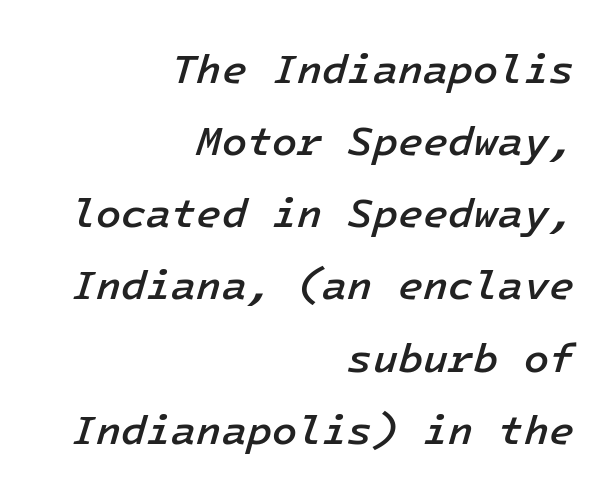
The image shows 41 px semibold type, italic (leaning right); set right-aligned, line spacing 1.76x, normal letter spacing, not underlined; low stroke contrast and a medium x-height.
